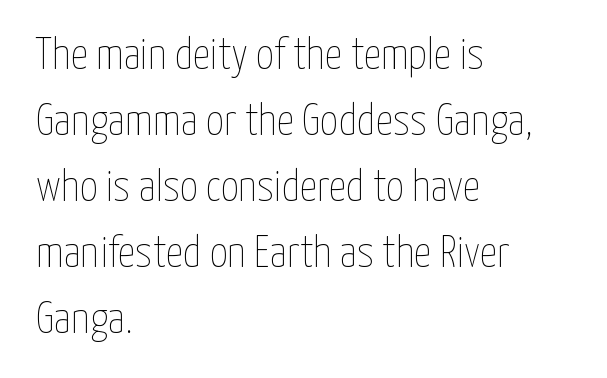
{"italic": "no", "bold": "no", "weight": "thin", "width": "condensed", "stroke_contrast": "low", "x_height": "medium", "monospaced": "no", "underline": "no", "align": "left", "line_spacing": "normal", "line_spacing_ratio": 1.5, "letter_spacing": "normal", "letter_spacing_em": 0.0, "glyph_px": 44}
